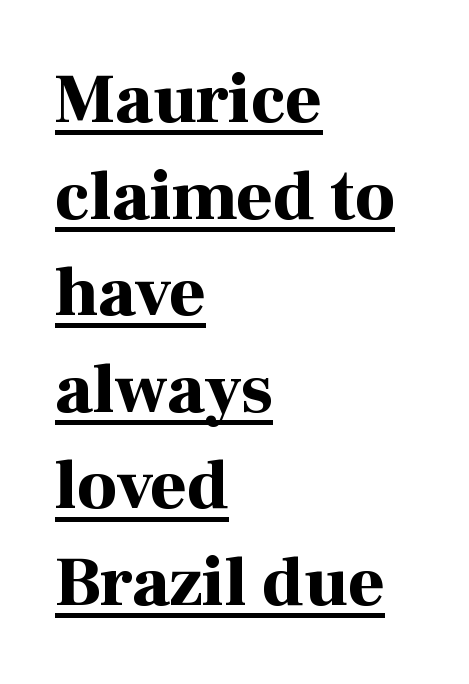
{"serif": "yes", "italic": "no", "bold": "yes", "weight": "bold", "width": "normal", "stroke_contrast": "high", "x_height": "medium", "monospaced": "no", "underline": "yes", "align": "left", "line_spacing": "normal", "line_spacing_ratio": 1.38, "letter_spacing": "normal", "letter_spacing_em": 0.0, "glyph_px": 70}
